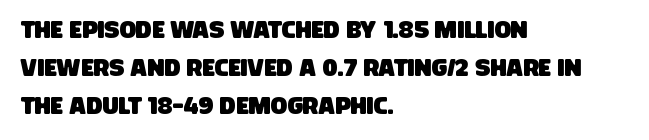
The image shows 24 px text type; set left-aligned, normal line spacing (1.58x), normal letter spacing, not underlined.
